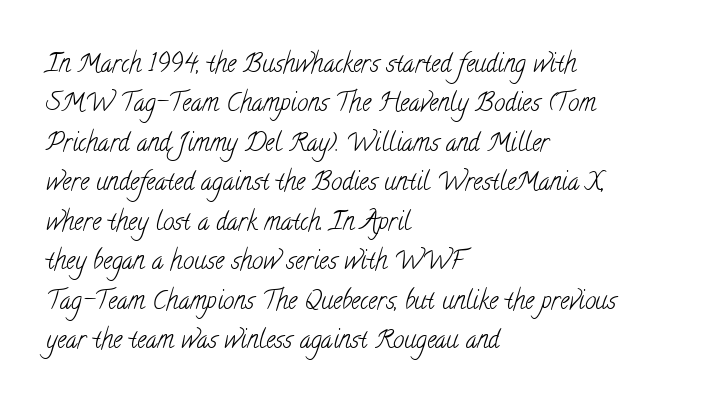
Q: Is the text bold? A: No.
Q: Is the text underlined? A: No.
Q: How is the paragraph aligned? A: Left-aligned.
Q: Is the spacing between letters normal or unusually wide? A: Normal.
Q: Is the spacing between lines tight, normal or loose? A: Normal.
